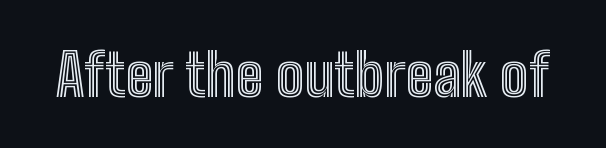
Standard letterfit; no display-style spreading of the glyphs. Check the space under the baseline: it is left empty. Looks like regular typesetting: each glyph gets only the width it needs. The lettering holds an erect, upright posture throughout.
